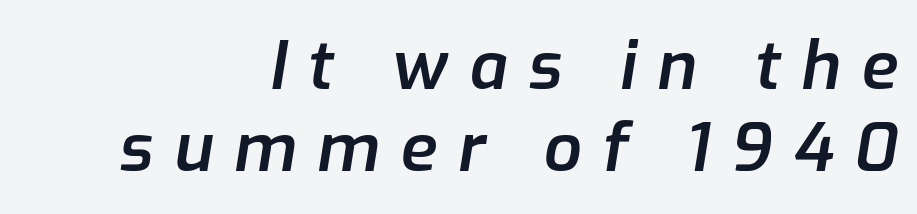
The image shows 67 px semibold type, italic (leaning right); set right-aligned, line spacing 1.22x, unusually wide letter spacing (+0.31 em), not underlined; low stroke contrast and a medium x-height.
